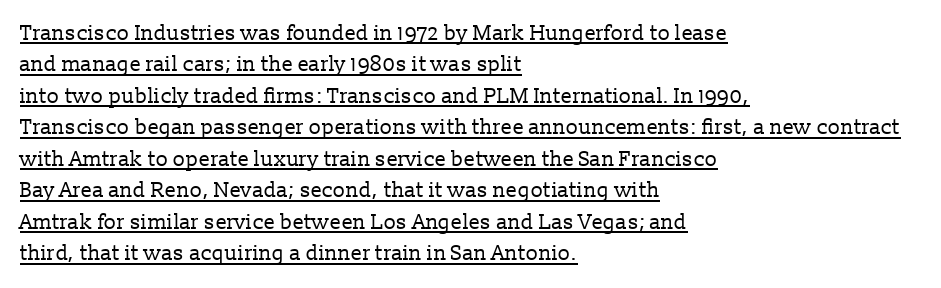
Q: Is the text bold? A: No.
Q: Is the text italic (slanted)? A: No, it is upright.
Q: Is the text underlined? A: Yes.
Q: How is the paragraph aligned? A: Left-aligned.
Q: Is the spacing between letters normal or unusually wide? A: Normal.
Q: Is the spacing between lines tight, normal or loose? A: Normal.
